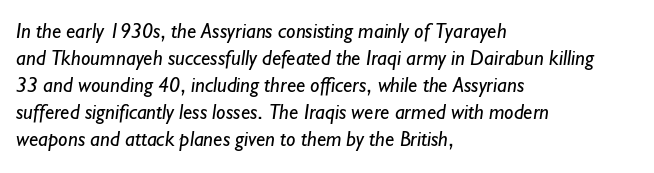
The image shows 21 px text type; set left-aligned, normal line spacing (1.28x), normal letter spacing, not underlined.
